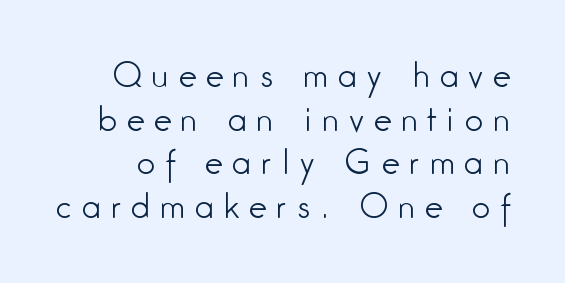
The image shows 32 px light, condensed sans-serif type, upright; set normal line spacing (1.36x), unusually wide letter spacing (+0.32 em), not underlined; low stroke contrast and a medium x-height.
